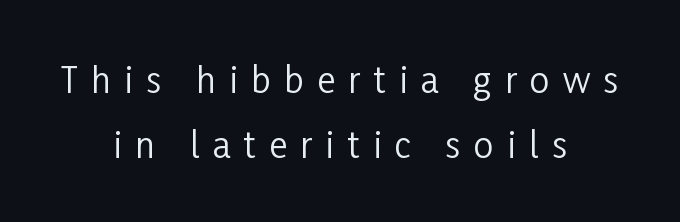
The letters stand straight up with perfectly vertical stems. Spacing verdict: proportional, widths tailored to each character. The text block is weighted toward neither margin, spreading evenly from the middle. The strokes are not fattened; the text isn't bold. Characters follow at a spacing far wider than the type designer built in.
